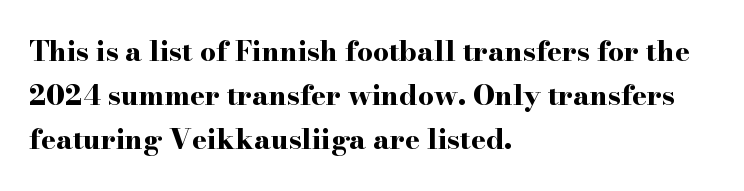
Note the varied advance widths — an 'i' is clearly narrower than an 'm'. Type style note: has serifs. Does the copy run flush right? No — it runs flush left. The type sits square on the baseline with zero lean. Underline: absent. The rows are spaced the way most documents space them.
